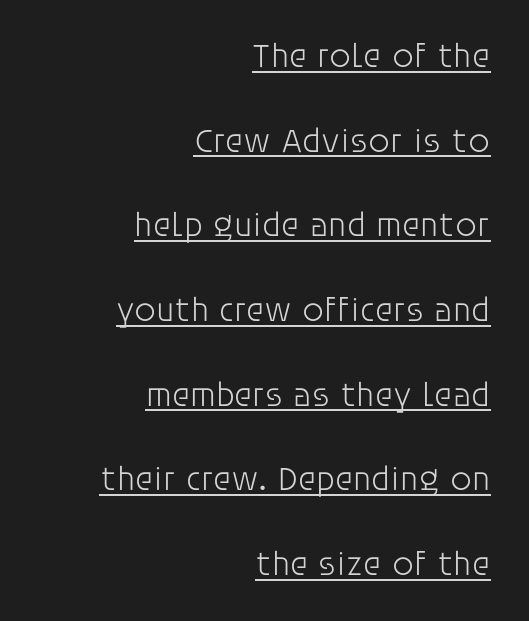
{"serif": "no", "italic": "no", "bold": "no", "weight": "light", "width": "normal", "stroke_contrast": "low", "x_height": "large", "monospaced": "no", "underline": "yes", "align": "right", "line_spacing": "loose", "line_spacing_ratio": 2.49, "letter_spacing": "normal", "letter_spacing_em": 0.0, "glyph_px": 34}
